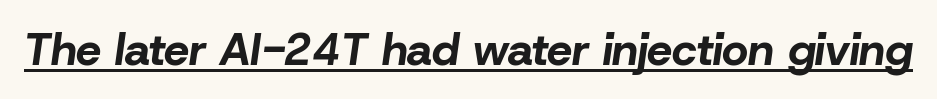
Strokes here are thick enough to call this a true bold. Yep, that's italic — everything's leaning. Here the designer chose a conventional face with non-uniform glyph widths. Does extra space separate the letters? No, they use regular spacing.
